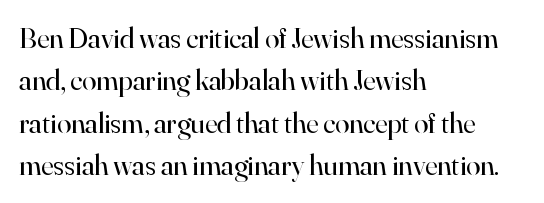
Q: Is the text bold? A: No.
Q: Is the text italic (slanted)? A: No, it is upright.
Q: Is the typeface a serif or a sans-serif typeface? A: Serif.
Q: Is the text underlined? A: No.
Q: How is the paragraph aligned? A: Left-aligned.
Q: Is the spacing between letters normal or unusually wide? A: Normal.
Q: Is the spacing between lines tight, normal or loose? A: Normal.
Q: Width (condensed, normal, or wide)? A: Normal.
Q: Stroke contrast? A: High.
Q: x-height? A: Small.
Q: Monospaced? A: No.
